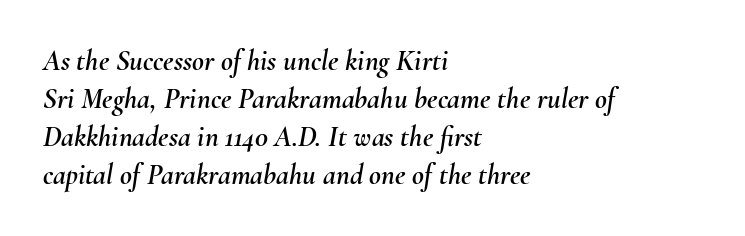
Q: Is the text italic (slanted)? A: Yes, it leans right by about 10 degrees.
Q: Is the text underlined? A: No.
Q: How is the paragraph aligned? A: Left-aligned.
Q: Is the spacing between letters normal or unusually wide? A: Normal.
Q: Is the spacing between lines tight, normal or loose? A: Normal.
Q: Width (condensed, normal, or wide)? A: Normal.
Q: Stroke contrast? A: Medium.
Q: x-height? A: Small.
Q: Monospaced? A: No.
